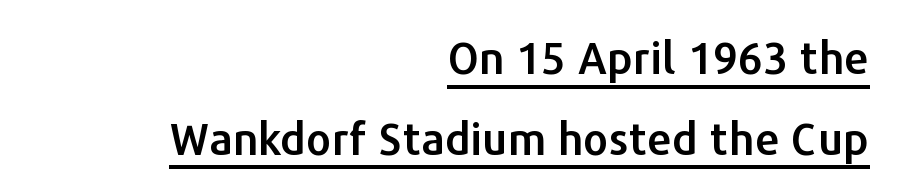
{"serif": "no", "italic": "no", "width": "normal", "stroke_contrast": "low", "x_height": "medium", "monospaced": "no", "underline": "yes", "align": "right", "line_spacing_ratio": 1.84, "letter_spacing": "normal", "letter_spacing_em": 0.0, "glyph_px": 44}
